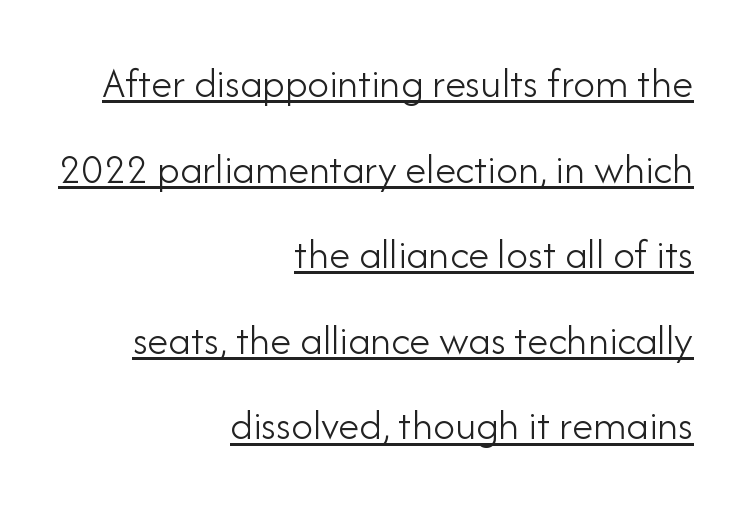
{"serif": "no", "italic": "no", "bold": "no", "weight": "light", "width": "normal", "stroke_contrast": "low", "x_height": "small", "monospaced": "no", "underline": "yes", "align": "right", "line_spacing": "loose", "line_spacing_ratio": 1.99, "letter_spacing": "normal", "letter_spacing_em": 0.0, "glyph_px": 43}
